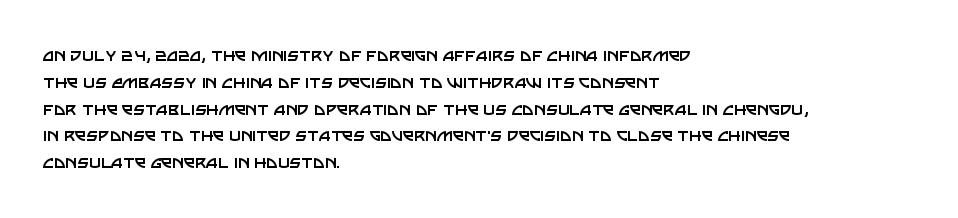
The image shows 20 px text type, upright; set left-aligned, normal line spacing (1.34x), normal letter spacing, not underlined.
